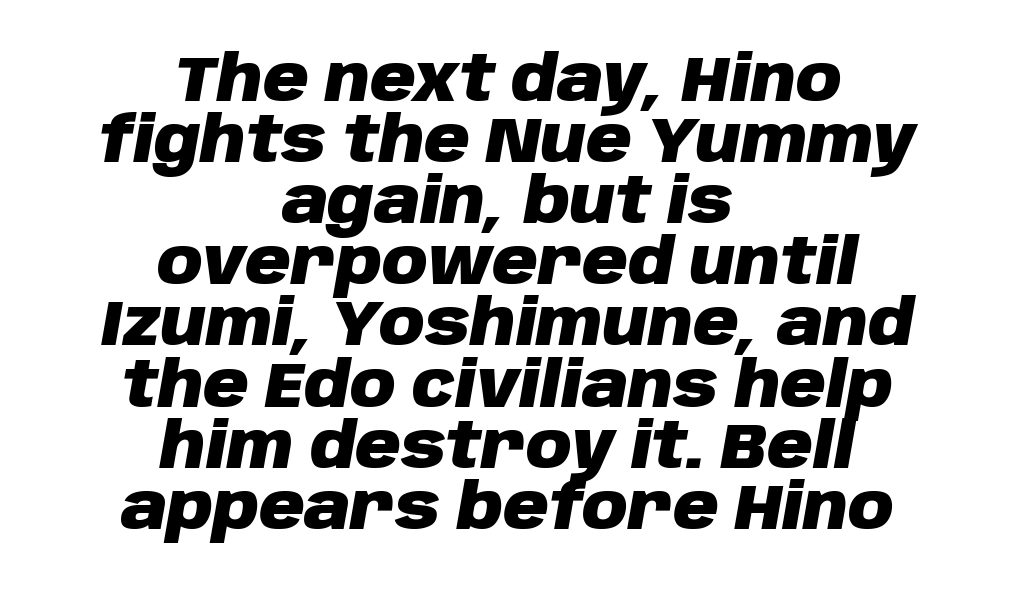
{"italic": "yes", "lean": "right", "slant_degrees": 10, "bold": "yes", "weight": "heavy", "width": "normal", "stroke_contrast": "low", "x_height": "large", "monospaced": "no", "underline": "no", "align": "center", "line_spacing": "tight", "line_spacing_ratio": 0.97, "letter_spacing": "normal", "letter_spacing_em": 0.0, "glyph_px": 63}
